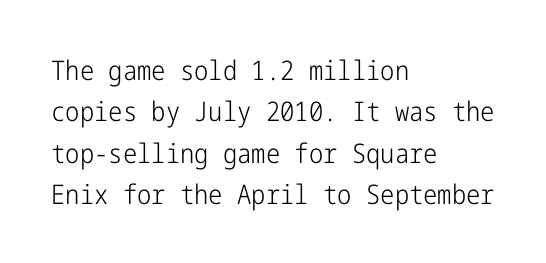
{"italic": "no", "bold": "no", "underline": "no", "align": "left", "line_spacing": "normal", "line_spacing_ratio": 1.53, "letter_spacing": "normal", "letter_spacing_em": 0.0, "glyph_px": 27}
